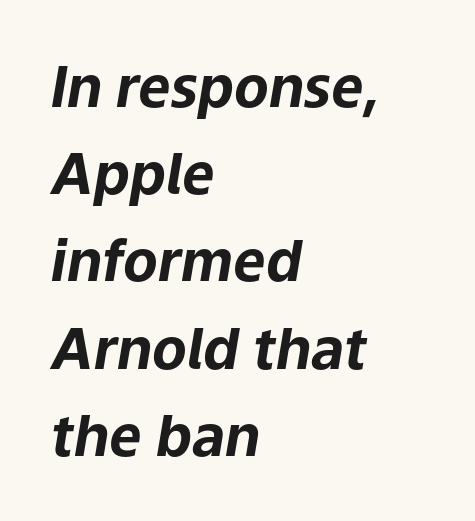
{"italic": "yes", "lean": "right", "slant_degrees": 9, "bold": "yes", "weight": "bold", "width": "normal", "stroke_contrast": "low", "x_height": "medium", "monospaced": "no", "underline": "no", "align": "left", "line_spacing": "normal", "line_spacing_ratio": 1.53, "letter_spacing": "normal", "letter_spacing_em": 0.0, "glyph_px": 57}
